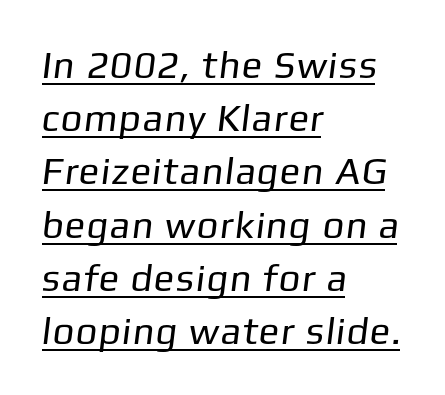
{"serif": "no", "bold": "no", "weight": "regular", "width": "normal", "stroke_contrast": "low", "x_height": "medium", "monospaced": "no", "underline": "yes", "align": "left", "line_spacing": "normal", "line_spacing_ratio": 1.4, "glyph_px": 38}
